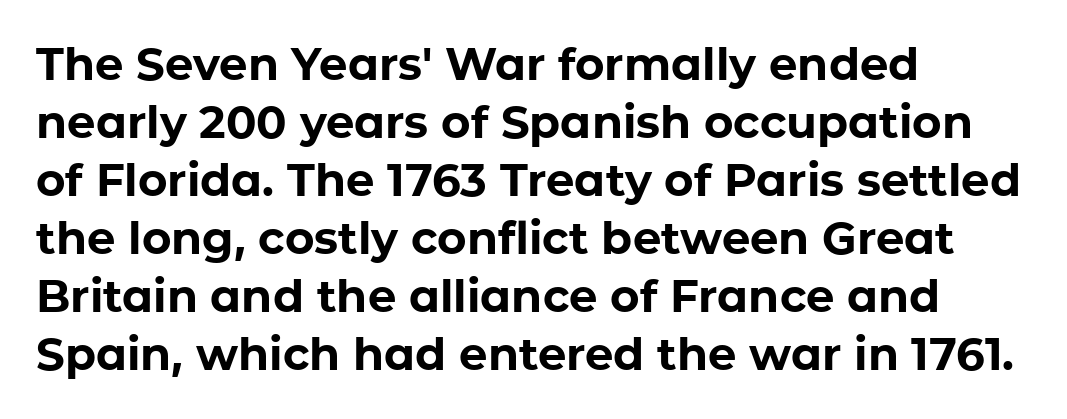
The image shows 45 px bold sans-serif type, upright; set left-aligned, normal line spacing (1.29x), normal letter spacing, not underlined; low stroke contrast and a medium x-height.
